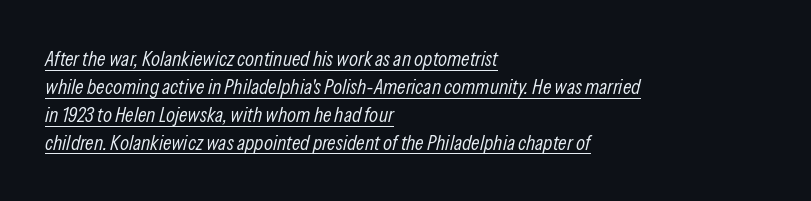
The image shows 21 px text type, italic (leaning right); set left-aligned, normal line spacing (1.33x), normal letter spacing, underlined.
